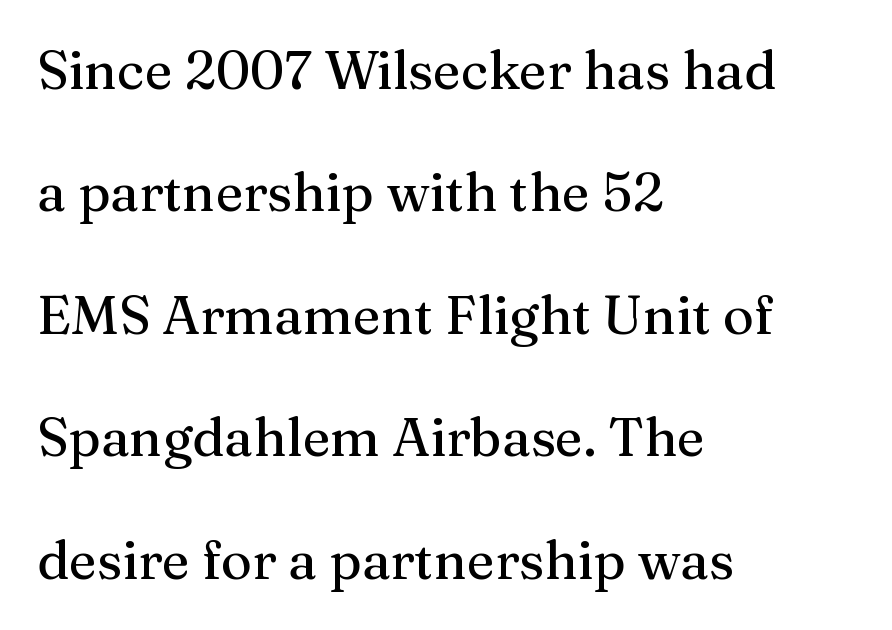
The type family on display is of the serif kind. Words float on clear page, feet unadorned. The designer dialed line spacing up above the default. Is this a fixed-width face? No — the glyphs have proportional, varying widths. This sample is left-justified, so line endings fall wherever the words run out. Upright lettering throughout.
